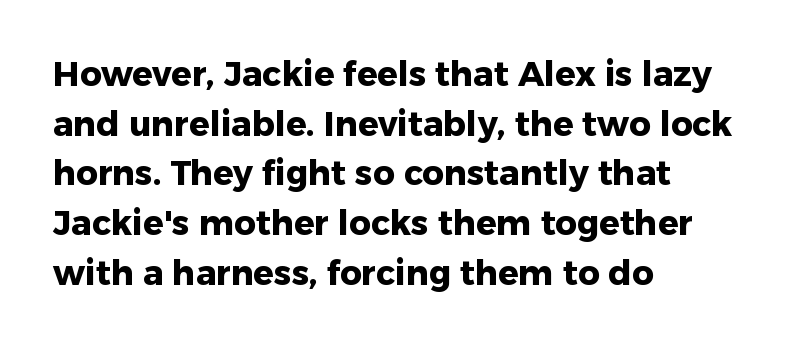
The characters display no serif detailing; their extremities are plain. Do the characters align in a grid? No, the font is proportional. If you measured baseline to baseline, you'd find a middling distance. Underlining? Definitely not there. Characters follow at the spacing the type designer built in. In CSS terms this would be text-align: left.
